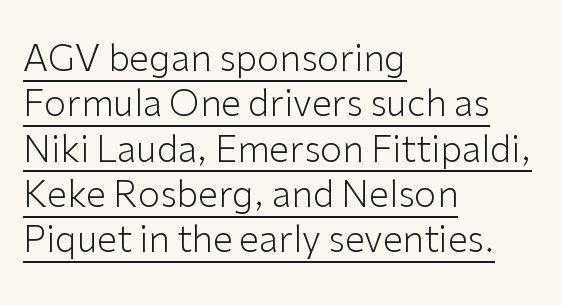
The image shows 36 px light sans-serif type, upright; set left-aligned, normal line spacing (1.26x), normal letter spacing, underlined; low stroke contrast and a medium x-height.
